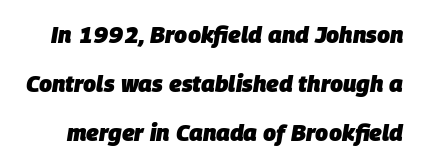
{"italic": "yes", "lean": "right", "slant_degrees": 9, "bold": "yes", "underline": "no", "line_spacing": "loose", "line_spacing_ratio": 2.12, "letter_spacing": "normal", "letter_spacing_em": 0.0, "glyph_px": 23}
